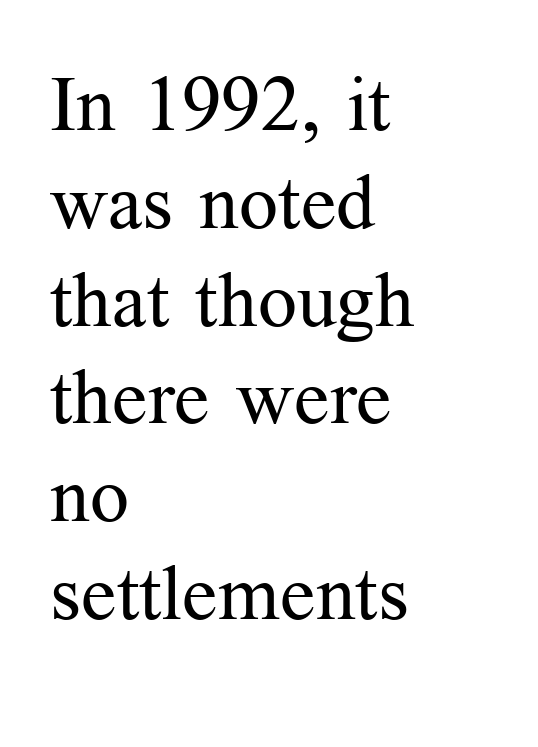
{"serif": "yes", "italic": "no", "bold": "no", "weight": "regular", "width": "normal", "stroke_contrast": "medium", "x_height": "medium", "monospaced": "no", "underline": "no", "align": "left", "line_spacing": "normal", "line_spacing_ratio": 1.27, "letter_spacing": "normal", "letter_spacing_em": 0.0, "glyph_px": 77}
